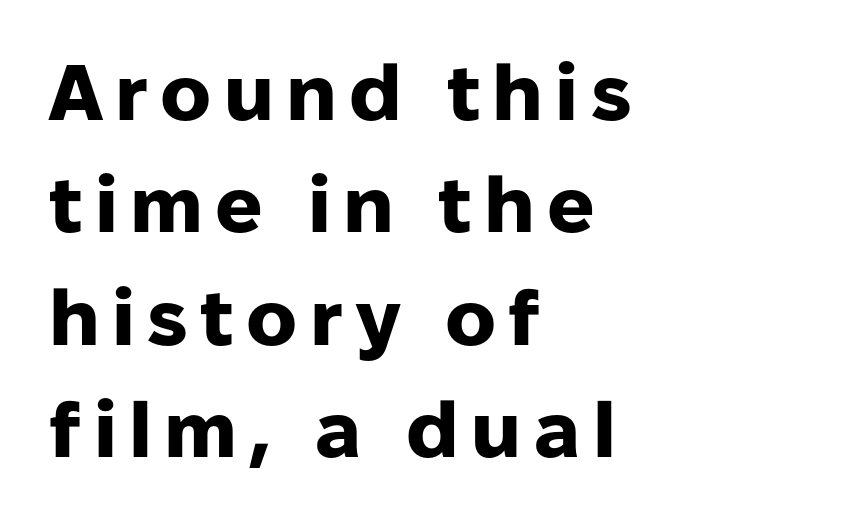
Quick note: interline space is typical. Letters rest on an invisible, unmarked baseline. Each letter keeps its own natural width here, so spacing adapts to shape. Reading down the block, your eye returns to a fixed left position each line.
